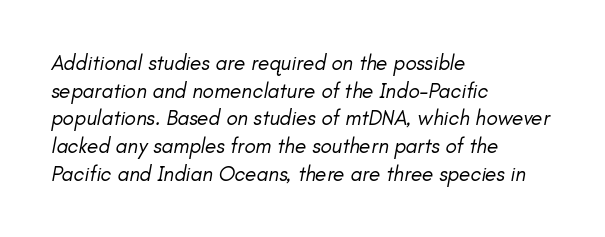
The image shows 21 px text type, italic (leaning right); set left-aligned, normal line spacing (1.32x), normal letter spacing, not underlined.
